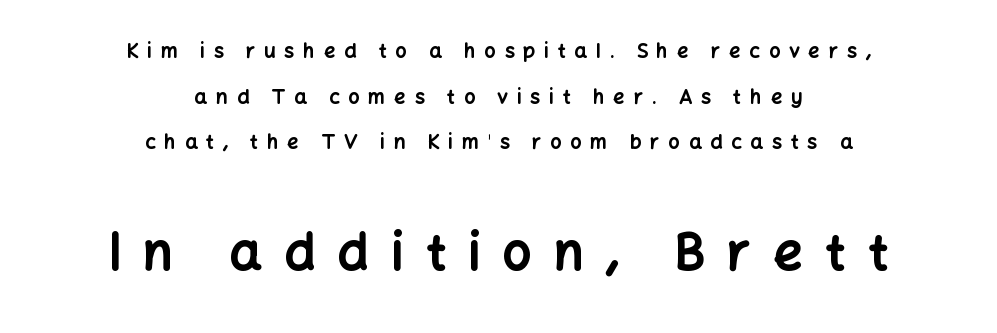
{"serif": "no", "italic": "no", "bold": "yes", "weight": "bold", "width": "normal", "stroke_contrast": "low", "x_height": "medium", "monospaced": "no", "underline": "no", "align": "center", "line_spacing": "loose", "line_spacing_ratio": 2.28, "letter_spacing": "wide", "letter_spacing_em": 0.44, "larger_block": "second", "size_ratio": 2.55, "glyph_px": 51}
